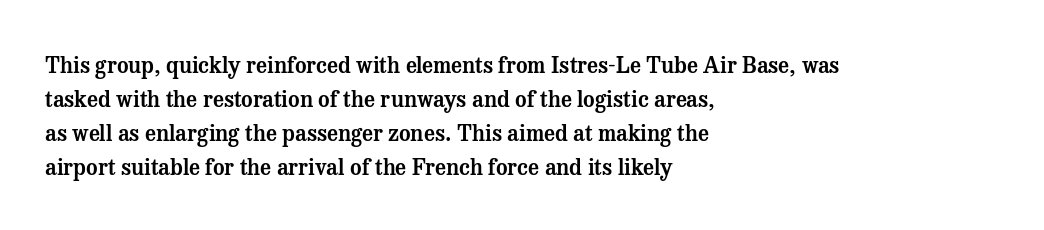
Inter-character spacing is left at the font's built-in metrics. A bare baseline throughout the passage. The typography opts for an upright posture over an oblique one. Casual observation: everything's shoved over to the left.
